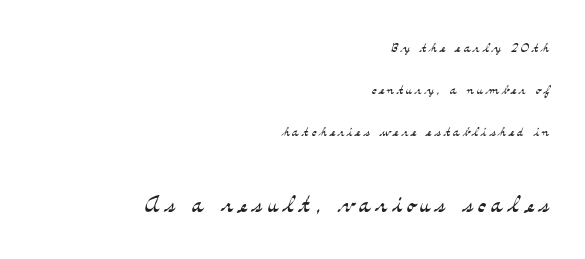
Q: Is the text bold? A: No.
Q: Is the text italic (slanted)? A: Yes.
Q: Is the typeface a serif or a sans-serif typeface? A: Serif.
Q: Is the text underlined? A: No.
Q: How is the paragraph aligned? A: Right-aligned.
Q: Is the spacing between lines tight, normal or loose? A: Loose.
Q: Which block of text is set in a larger size, the first (top) or the second (bottom)? A: The second (bottom) one.
Q: Width (condensed, normal, or wide)? A: Wide.
Q: Stroke contrast? A: Medium.
Q: x-height? A: Small.
Q: Monospaced? A: No.
